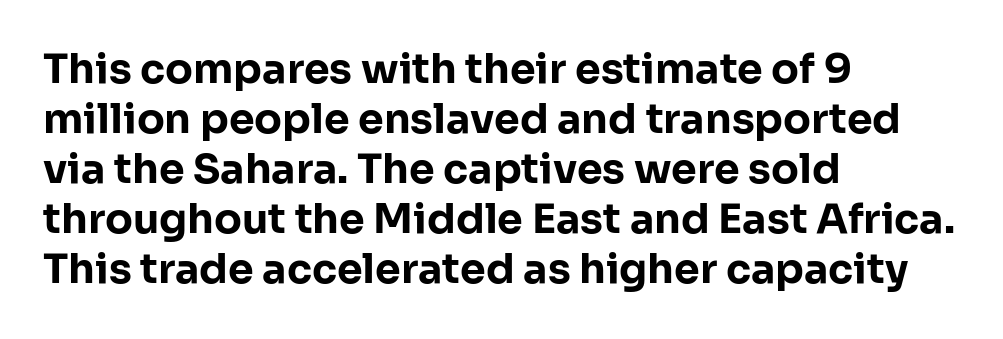
Nope, not italic — everything's standing straight. The passage shown is typed in a proportional face where columns would drift. Compared with typical body copy, the letter spacing here is the same. Serifs: no, the terminals of the letterforms are clean. Compared with a centered layout, this one pins lines to the left instead.
